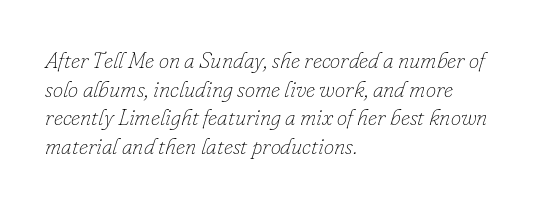
{"italic": "yes", "lean": "right", "slant_degrees": 16, "bold": "no", "underline": "no", "align": "left", "line_spacing_ratio": 1.24, "letter_spacing": "normal", "letter_spacing_em": 0.0, "glyph_px": 23}
